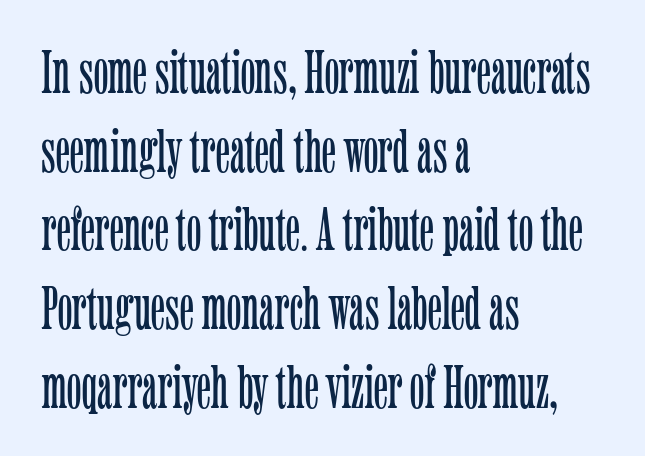
Q: Is the text bold? A: No.
Q: Is the text italic (slanted)? A: No, it is upright.
Q: Is the typeface a serif or a sans-serif typeface? A: Serif.
Q: Is the text underlined? A: No.
Q: How is the paragraph aligned? A: Left-aligned.
Q: Is the spacing between letters normal or unusually wide? A: Normal.
Q: Is the spacing between lines tight, normal or loose? A: Normal.
Q: Width (condensed, normal, or wide)? A: Condensed.
Q: Stroke contrast? A: Low.
Q: x-height? A: Medium.
Q: Monospaced? A: No.
